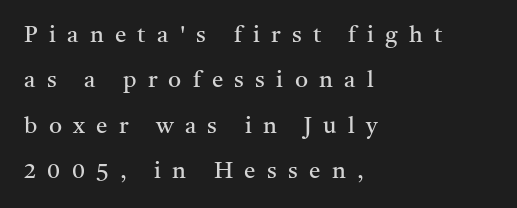
Notice the wide empty band between every row — that's loose leading. Rule under the text: the space is simply empty. There is plenty of visible air inserted between adjacent glyphs. Is the block centered? No — it sits flush against the left margin. Weight: in the light-to-regular range.
